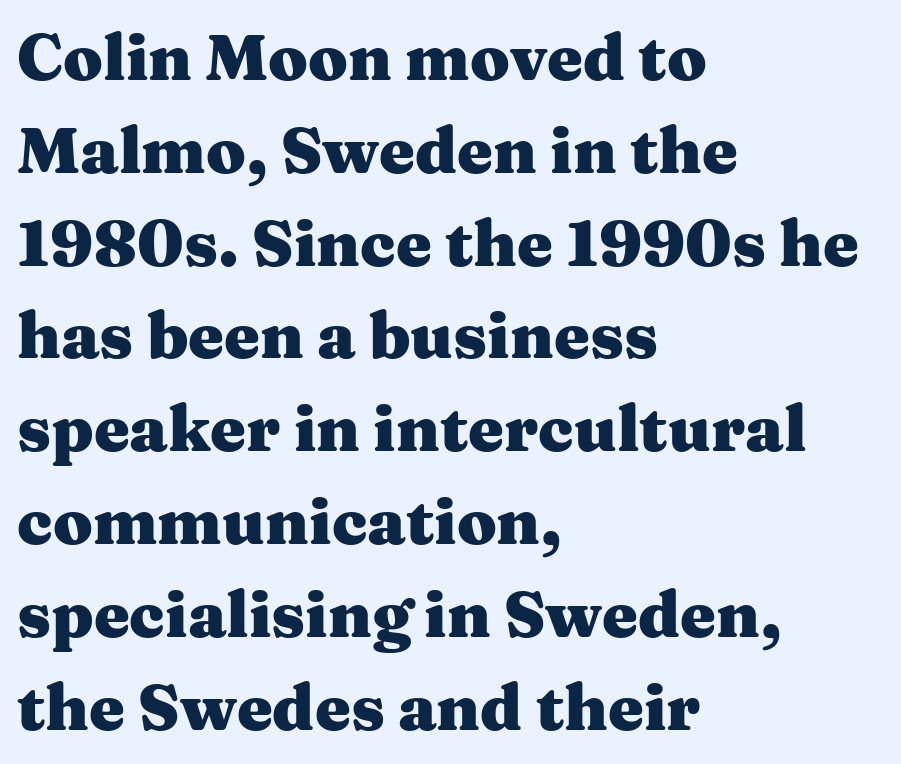
{"serif": "yes", "italic": "no", "bold": "yes", "weight": "heavy", "width": "wide", "stroke_contrast": "medium", "x_height": "medium", "monospaced": "no", "underline": "no", "align": "left", "line_spacing": "normal", "line_spacing_ratio": 1.45, "letter_spacing": "normal", "letter_spacing_em": 0.0, "glyph_px": 64}
